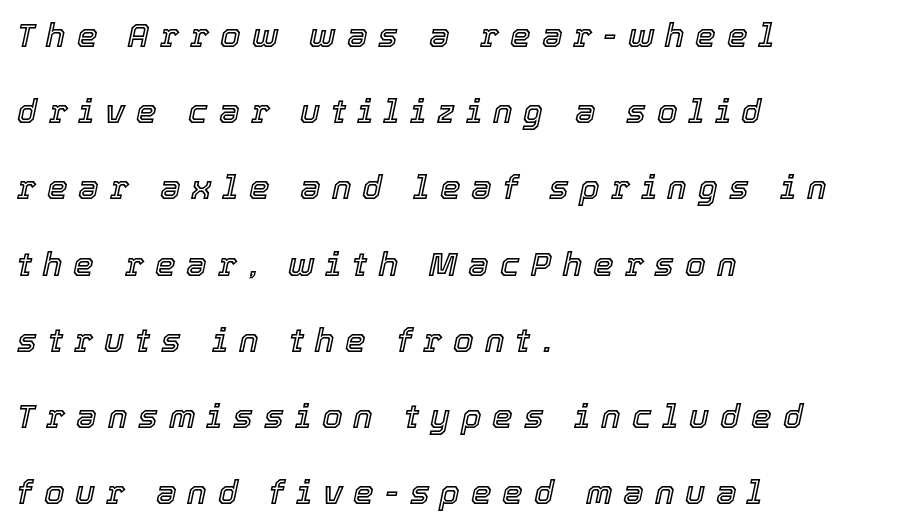
Caption: multi-line text, flush left, ragged right. The strip under each line holds only bare page. Spacing verdict: proportional, widths tailored to each character. You could fit nearly another row in the gap between these rows.
